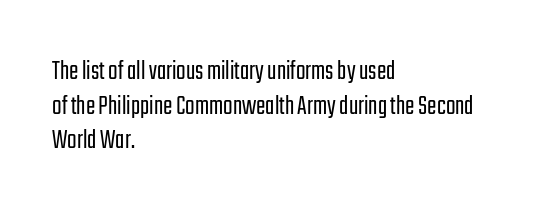
Q: Is the text bold? A: No.
Q: Is the text italic (slanted)? A: No, it is upright.
Q: Is the typeface a serif or a sans-serif typeface? A: Sans-serif.
Q: Is the text underlined? A: No.
Q: How is the paragraph aligned? A: Left-aligned.
Q: Is the spacing between letters normal or unusually wide? A: Normal.
Q: Width (condensed, normal, or wide)? A: Condensed.
Q: Stroke contrast? A: Low.
Q: x-height? A: Medium.
Q: Monospaced? A: No.
